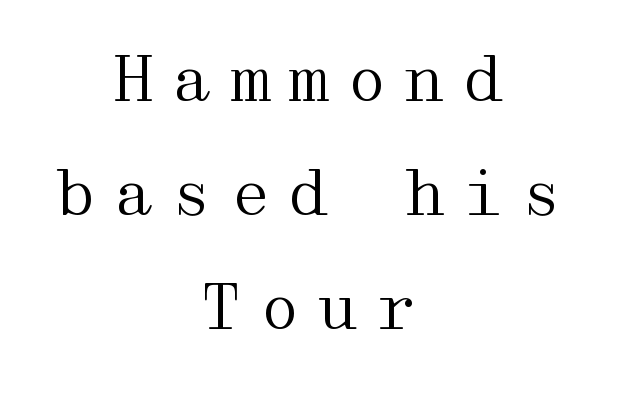
The image shows 62 px regular-weight, wide serif type, upright; set centered, line spacing 1.84x, unusually wide letter spacing (+0.24 em), not underlined; medium stroke contrast and a medium x-height.
